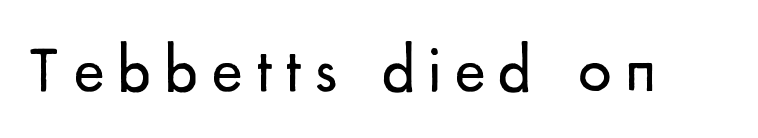
Is this a fixed-width face? No — the glyphs have proportional, varying widths. Unlike a traditional serif, this face leaves its strokes unadorned. You can tell it's not italic because the verticals are truly vertical. A clean baseline with only descenders dipping below it. The typesetting does not lean heavy: it is not bold.
